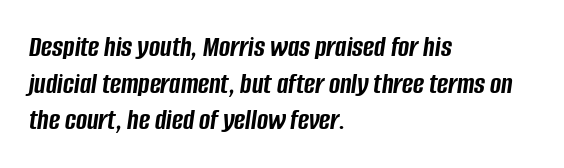
The image shows 30 px semibold, condensed type, italic (leaning right); set left-aligned, line spacing 1.22x, normal letter spacing, not underlined; low stroke contrast and a large x-height.
